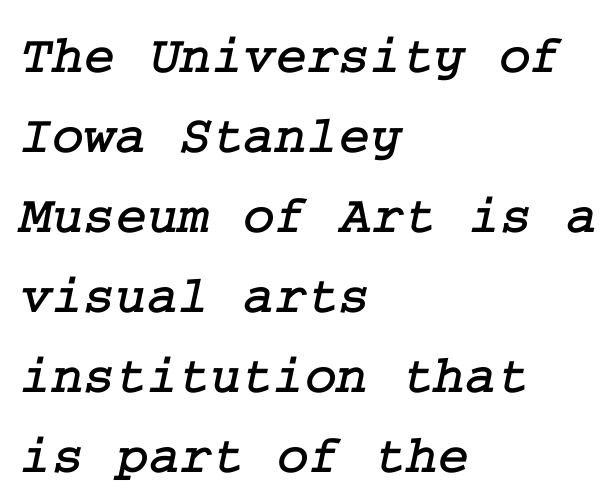
To sum up the face: it has serifs. The glyphs are unaccompanied by any horizontal stroke below them. There is no visible air inserted between adjacent glyphs. The rag falls on the right side of this text block.
